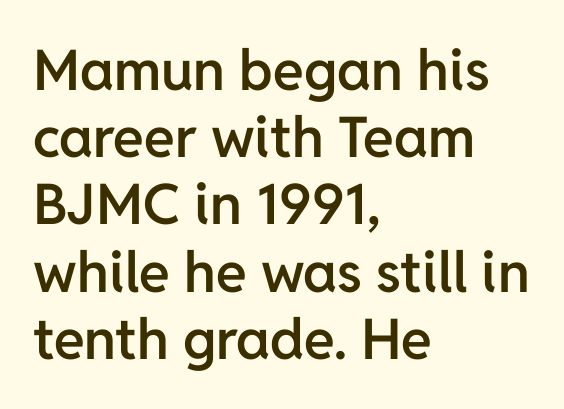
Q: Is the text bold? A: Semi-bold.
Q: Is the text italic (slanted)? A: No, it is upright.
Q: Is the typeface a serif or a sans-serif typeface? A: Sans-serif.
Q: Is the text underlined? A: No.
Q: How is the paragraph aligned? A: Left-aligned.
Q: Is the spacing between letters normal or unusually wide? A: Normal.
Q: Width (condensed, normal, or wide)? A: Normal.
Q: Stroke contrast? A: Low.
Q: x-height? A: Medium.
Q: Monospaced? A: No.
